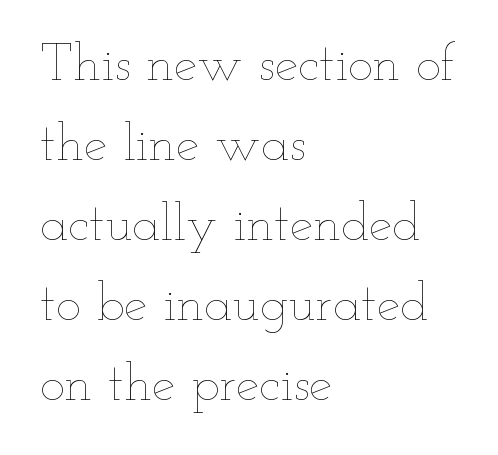
Q: Is the text bold? A: No.
Q: Is the text italic (slanted)? A: No, it is upright.
Q: Is the text underlined? A: No.
Q: How is the paragraph aligned? A: Left-aligned.
Q: Is the spacing between letters normal or unusually wide? A: Normal.
Q: Is the spacing between lines tight, normal or loose? A: Normal.
Q: Width (condensed, normal, or wide)? A: Wide.
Q: Stroke contrast? A: Low.
Q: x-height? A: Small.
Q: Monospaced? A: No.
